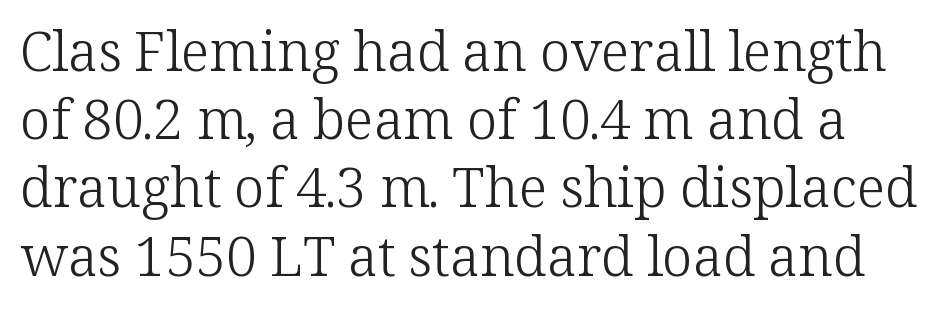
Ordinary non-slanted type is in use. This sample uses plain, unmodified letter spacing. The passage shown is typed in a proportional face where columns would drift. A serif font was chosen for this passage. The gap between lines stays unmarked. Weight class: somewhere from thin through regular.
